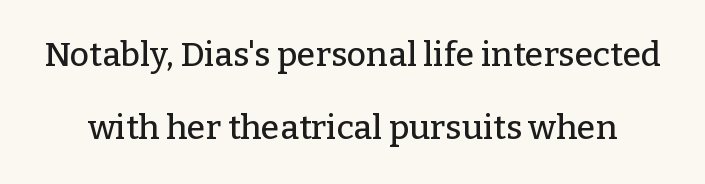
{"serif": "yes", "italic": "no", "width": "normal", "stroke_contrast": "low", "x_height": "medium", "monospaced": "no", "underline": "no", "line_spacing": "loose", "line_spacing_ratio": 2.16, "letter_spacing": "normal", "letter_spacing_em": 0.0, "glyph_px": 34}
